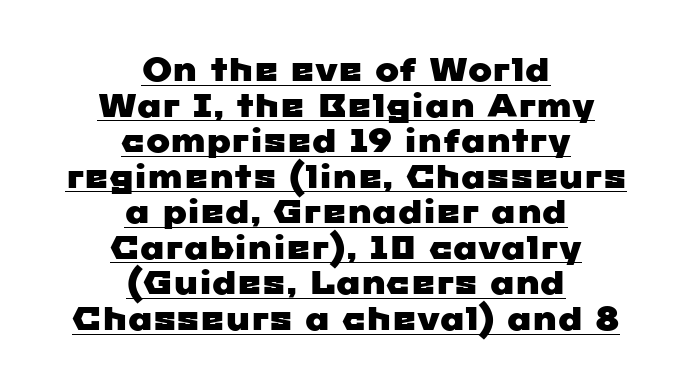
The image shows 32 px wide sans-serif type; set centered, tight line spacing (1.11x), normal letter spacing, underlined; low stroke contrast and a medium x-height.
